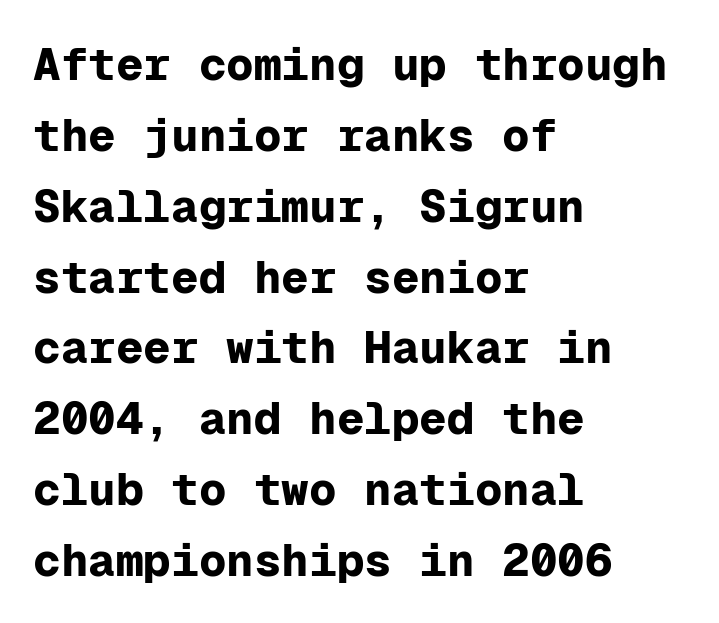
{"serif": "no", "italic": "no", "bold": "yes", "weight": "bold", "width": "normal", "stroke_contrast": "low", "x_height": "medium", "monospaced": "yes", "underline": "no", "align": "left", "line_spacing": "normal", "line_spacing_ratio": 1.54, "letter_spacing": "normal", "letter_spacing_em": 0.0, "glyph_px": 46}
